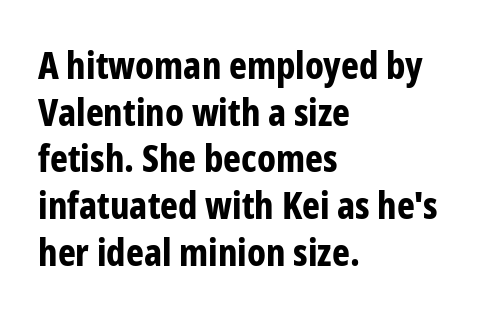
The passage shown is typed in a proportional face where columns would drift. This sample uses an upright cut, with every glyph sitting square on the baseline. If you drew a ruler down the left edge, every line would touch it. Is the type bold? Yes — the strokes are clearly thick and heavy.
